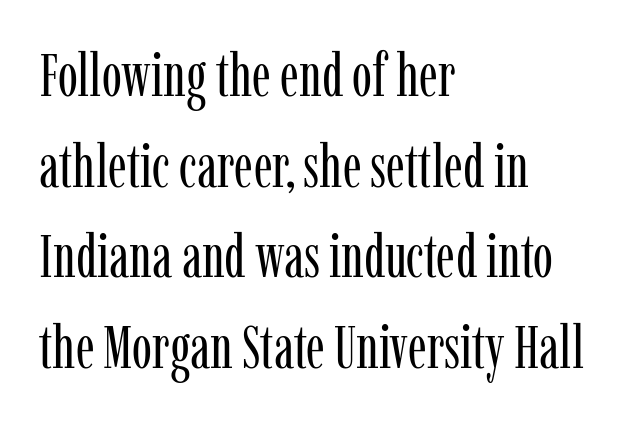
Q: Is the text bold? A: No.
Q: Is the text italic (slanted)? A: No, it is upright.
Q: Is the typeface a serif or a sans-serif typeface? A: Serif.
Q: Is the text underlined? A: No.
Q: How is the paragraph aligned? A: Left-aligned.
Q: Is the spacing between letters normal or unusually wide? A: Normal.
Q: Is the spacing between lines tight, normal or loose? A: Normal.
Q: Width (condensed, normal, or wide)? A: Condensed.
Q: Stroke contrast? A: Low.
Q: x-height? A: Medium.
Q: Monospaced? A: No.
